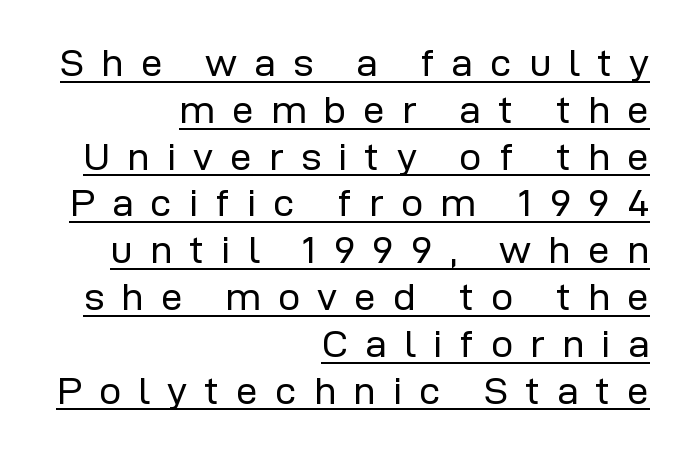
Looks like regular typesetting: each glyph gets only the width it needs. The type family on display is of the sans-serif kind. In designer terms, the underline attribute is active on this setting. Vertical strokes here are truly vertical. The paragraph has a hard right edge and a soft left edge.
